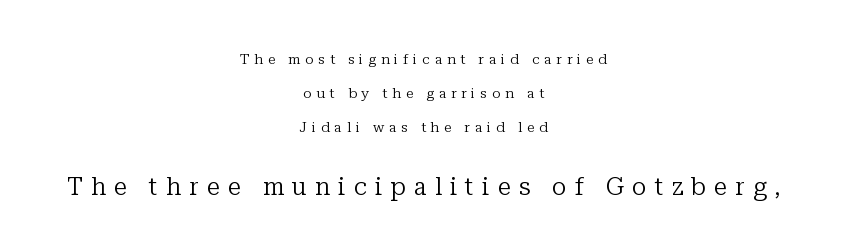
{"italic": "no", "bold": "no", "underline": "no", "align": "center", "line_spacing": "loose", "line_spacing_ratio": 2.42, "letter_spacing": "wide", "letter_spacing_em": 0.34, "larger_block": "second", "size_ratio": 1.71, "glyph_px": 24}
